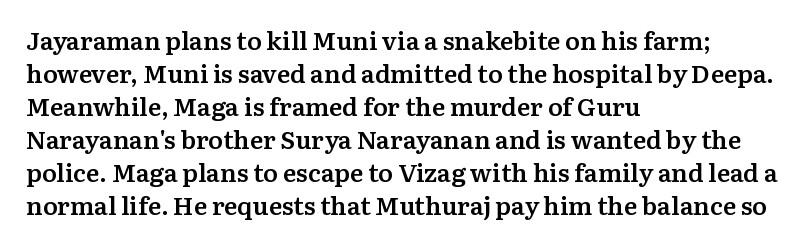
Is the letter spacing exaggerated? No — it looks like the ordinary default. The text block is weighted toward the left margin, trailing off unevenly rightward. Anything drawn beneath the words? Only blank space. The passage shown stacks its lines at a standard gap.
